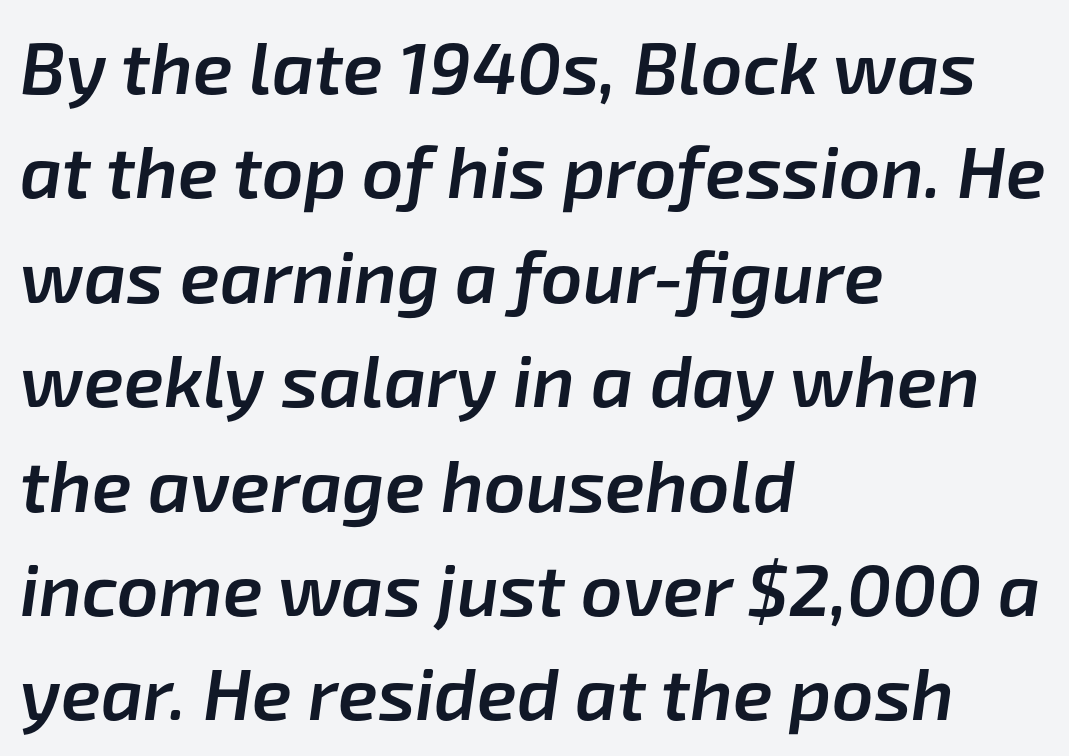
{"italic": "yes", "lean": "right", "slant_degrees": 8, "bold": "semi", "weight": "semibold", "width": "normal", "stroke_contrast": "low", "x_height": "medium", "monospaced": "no", "underline": "no", "align": "left", "line_spacing": "normal", "line_spacing_ratio": 1.43, "letter_spacing": "normal", "letter_spacing_em": 0.0, "glyph_px": 73}
